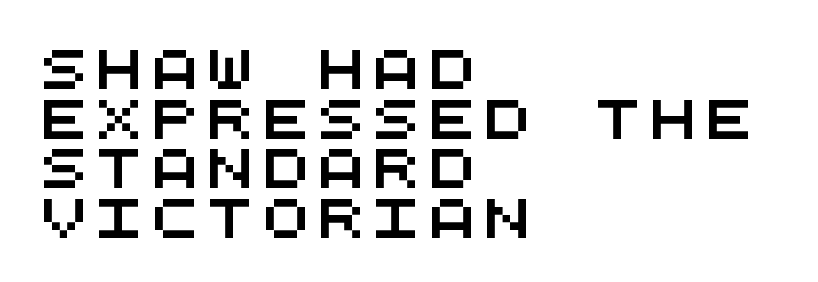
Q: Is the typeface a serif or a sans-serif typeface? A: Sans-serif.
Q: Is the text underlined? A: No.
Q: How is the paragraph aligned? A: Left-aligned.
Q: Is the spacing between letters normal or unusually wide? A: Unusually wide.
Q: Is the spacing between lines tight, normal or loose? A: Normal.
Q: Width (condensed, normal, or wide)? A: Wide.
Q: Stroke contrast? A: Medium.
Q: x-height? A: Large.
Q: Monospaced? A: Yes.
